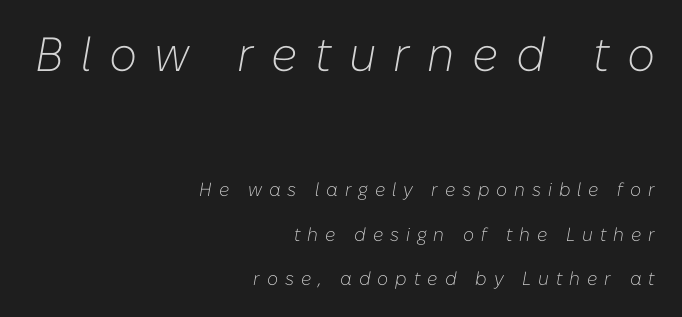
{"italic": "yes", "lean": "right", "slant_degrees": 10, "bold": "no", "weight": "light", "width": "normal", "stroke_contrast": "low", "x_height": "medium", "monospaced": "no", "underline": "no", "align": "right", "line_spacing": "loose", "line_spacing_ratio": 2.35, "letter_spacing": "wide", "letter_spacing_em": 0.36, "larger_block": "first", "size_ratio": 2.53, "glyph_px": 48}
